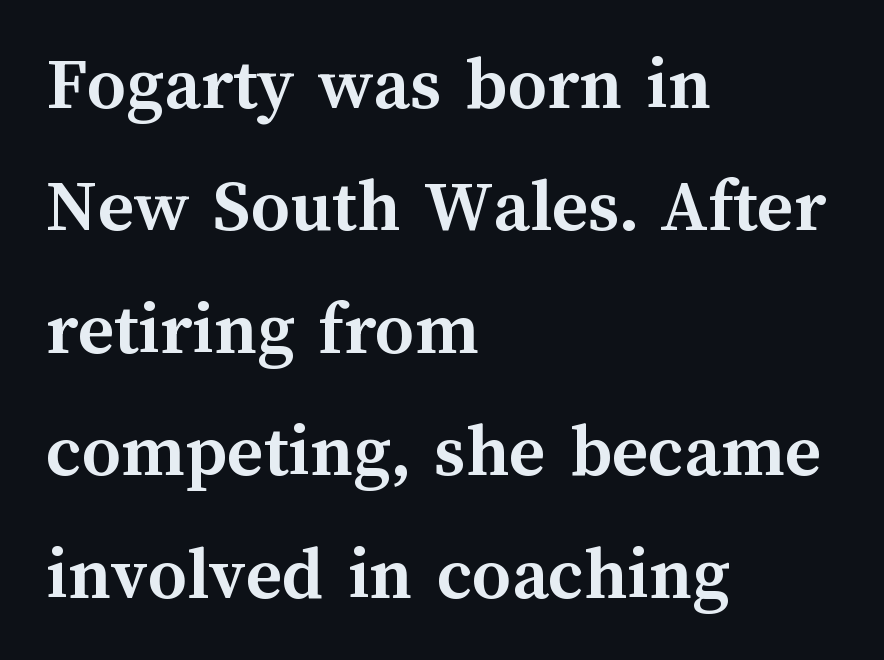
The image shows 77 px semibold type, upright; set left-aligned, normal line spacing (1.59x), normal letter spacing, not underlined; medium stroke contrast and a medium x-height.
